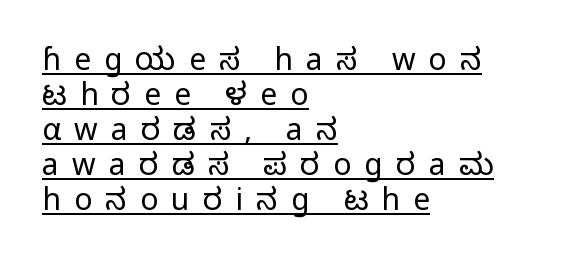
Q: Is the text bold? A: No.
Q: Is the text italic (slanted)? A: No, it is upright.
Q: Is the typeface a serif or a sans-serif typeface? A: Sans-serif.
Q: Is the text underlined? A: Yes.
Q: How is the paragraph aligned? A: Left-aligned.
Q: Is the spacing between letters normal or unusually wide? A: Unusually wide.
Q: Width (condensed, normal, or wide)? A: Normal.
Q: Stroke contrast? A: Low.
Q: x-height? A: Medium.
Q: Monospaced? A: No.
